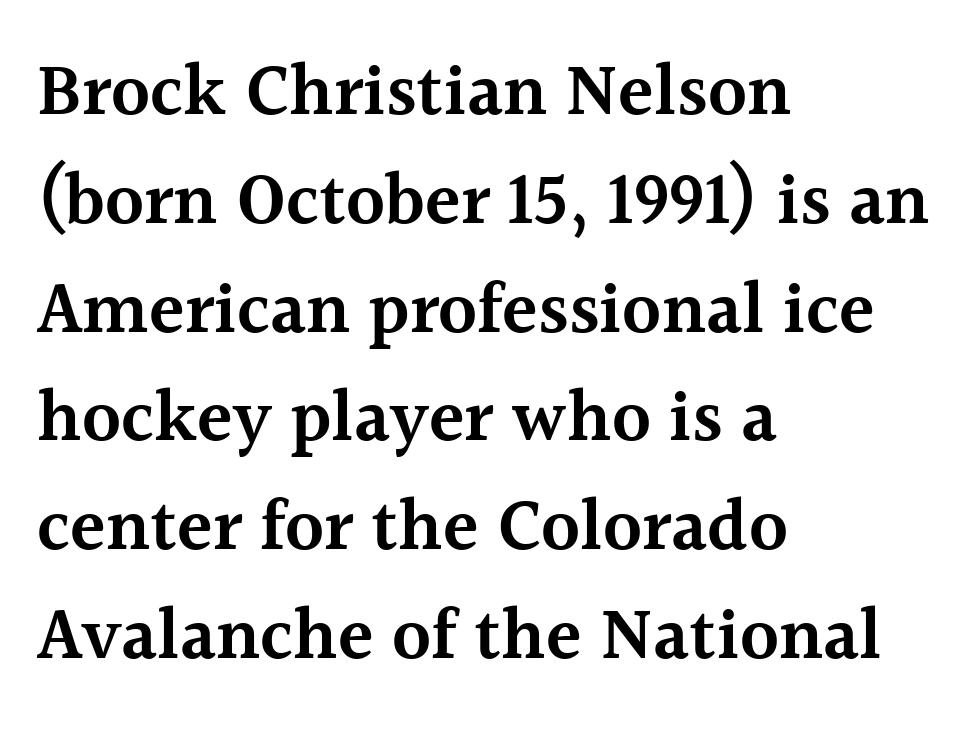
Q: Is the text bold? A: Semi-bold.
Q: Is the text italic (slanted)? A: No, it is upright.
Q: Is the typeface a serif or a sans-serif typeface? A: Serif.
Q: Is the text underlined? A: No.
Q: How is the paragraph aligned? A: Left-aligned.
Q: Is the spacing between letters normal or unusually wide? A: Normal.
Q: Is the spacing between lines tight, normal or loose? A: Normal.
Q: Width (condensed, normal, or wide)? A: Normal.
Q: x-height? A: Medium.
Q: Monospaced? A: No.
